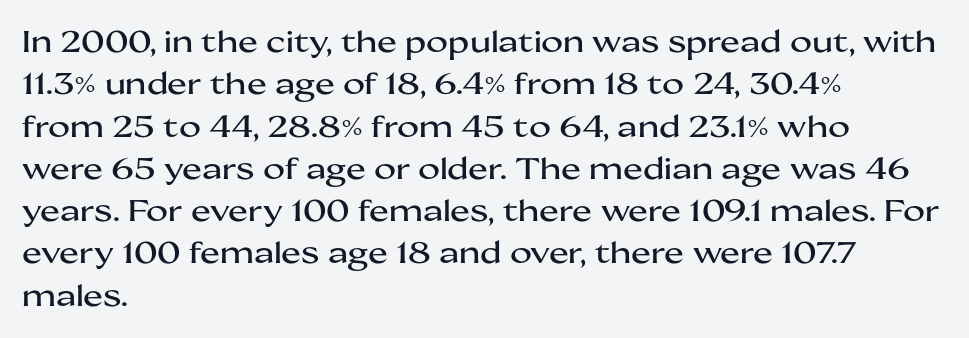
Q: Is the text italic (slanted)? A: No, it is upright.
Q: Is the text underlined? A: No.
Q: How is the paragraph aligned? A: Left-aligned.
Q: Is the spacing between letters normal or unusually wide? A: Normal.
Q: Is the spacing between lines tight, normal or loose? A: Normal.
Q: Width (condensed, normal, or wide)? A: Wide.
Q: Stroke contrast? A: Medium.
Q: x-height? A: Medium.
Q: Monospaced? A: No.
